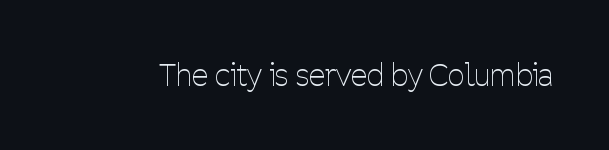
The image shows 30 px thin, condensed sans-serif type, upright; set normal letter spacing, not underlined; low stroke contrast and a medium x-height.
